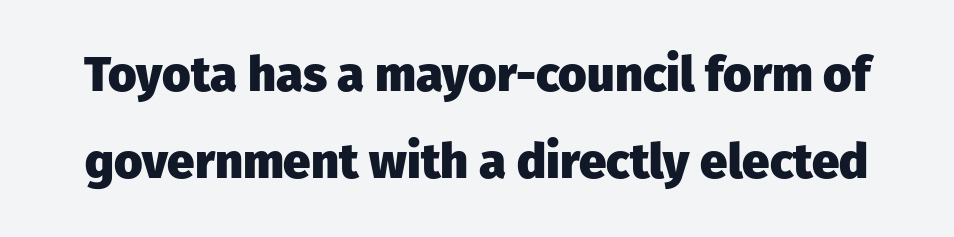
Q: Is the text bold? A: Yes.
Q: Is the text italic (slanted)? A: No, it is upright.
Q: Is the typeface a serif or a sans-serif typeface? A: Sans-serif.
Q: Is the text underlined? A: No.
Q: Is the spacing between letters normal or unusually wide? A: Normal.
Q: Width (condensed, normal, or wide)? A: Normal.
Q: Stroke contrast? A: Low.
Q: x-height? A: Medium.
Q: Monospaced? A: No.
